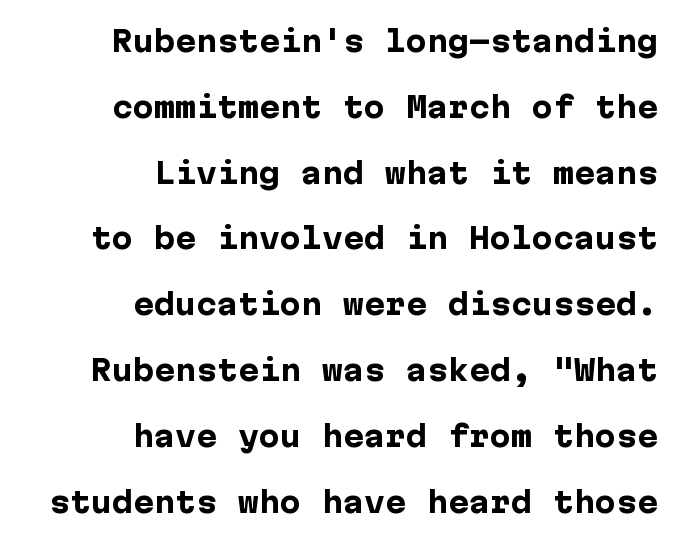
The typeface chosen for these lines omits serifs. Does the leading feel generous? Absolutely, it's lavish. The gap between lines stays unmarked. I'd describe the lettering as bold — thick and assertive. These lines keep a tight, regular rhythm from letter to letter. The typography opts for an upright posture over an oblique one.
